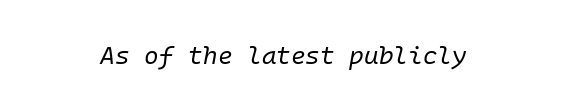
The image shows 25 px text type, italic (leaning right); set normal letter spacing, not underlined.
